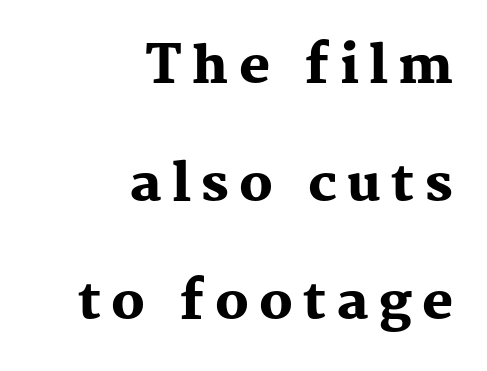
{"serif": "yes", "italic": "no", "bold": "yes", "weight": "heavy", "width": "normal", "stroke_contrast": "medium", "x_height": "medium", "monospaced": "no", "underline": "no", "align": "right", "line_spacing": "loose", "line_spacing_ratio": 2.27, "letter_spacing": "wide", "letter_spacing_em": 0.2, "glyph_px": 52}
